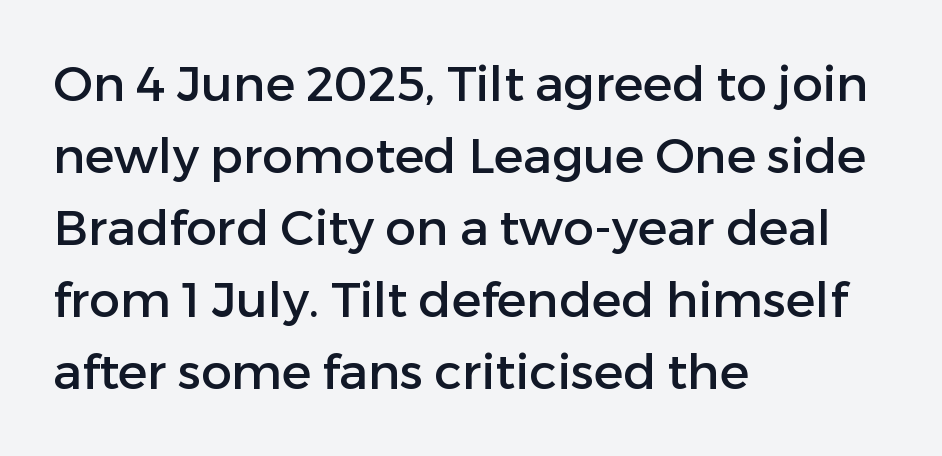
{"serif": "no", "italic": "no", "width": "normal", "stroke_contrast": "low", "x_height": "medium", "monospaced": "no", "underline": "no", "align": "left", "line_spacing": "normal", "line_spacing_ratio": 1.47, "letter_spacing": "normal", "letter_spacing_em": 0.0, "glyph_px": 49}
